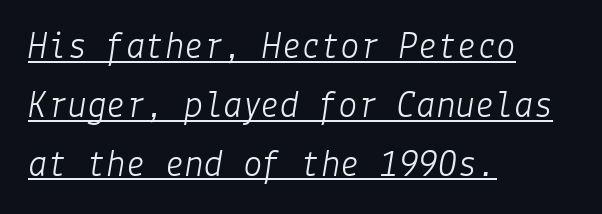
Quick note: underline on. Letter spacing: default. These glyphs show unthickened strokes, regular width or finer. In terms of posture, this sample is oblique. The lines are quadded left. Notice how descenders clear the ascenders below comfortably — that's standard leading.
